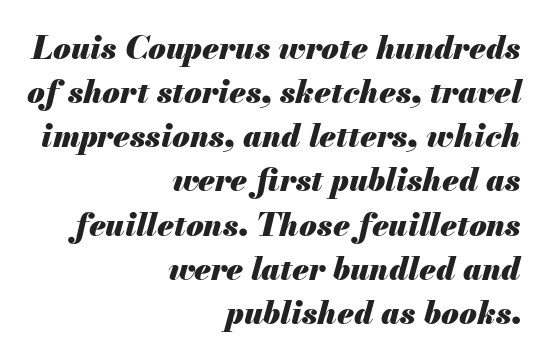
The image shows 32 px heavy type, italic (leaning right); set right-aligned, normal line spacing (1.38x), normal letter spacing, not underlined; medium stroke contrast and a small x-height.
